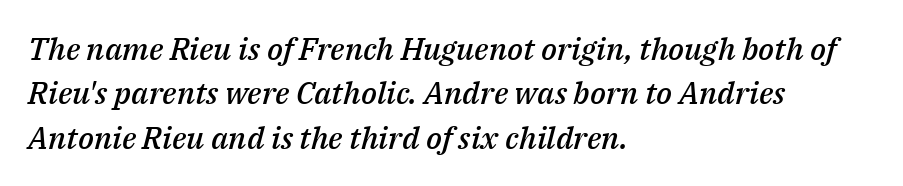
The typesetter chose a ragged-right arrangement here. A typesetter would call this proportional, since set widths differ per character. Underline: absent. Set as a demibold, roughly 600 on the weight scale.
